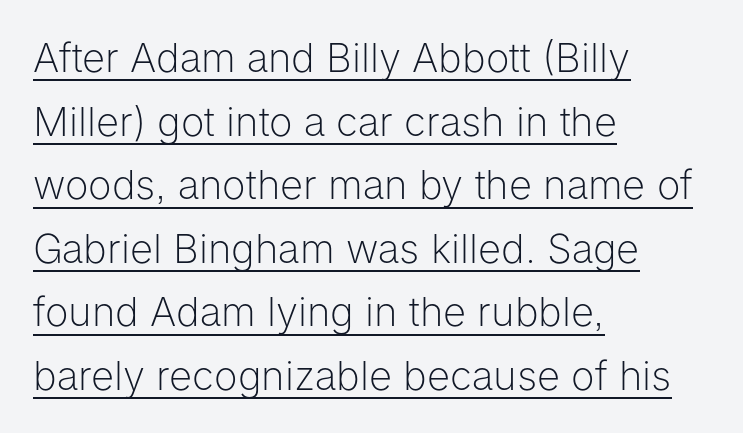
Weight class: somewhere from thin through regular. Between one letter and the next there's only the usual sliver of space. Visually the block forms a straight wall on the left and a jagged coastline on the right. No italicization has been applied; the sample stays upright.
